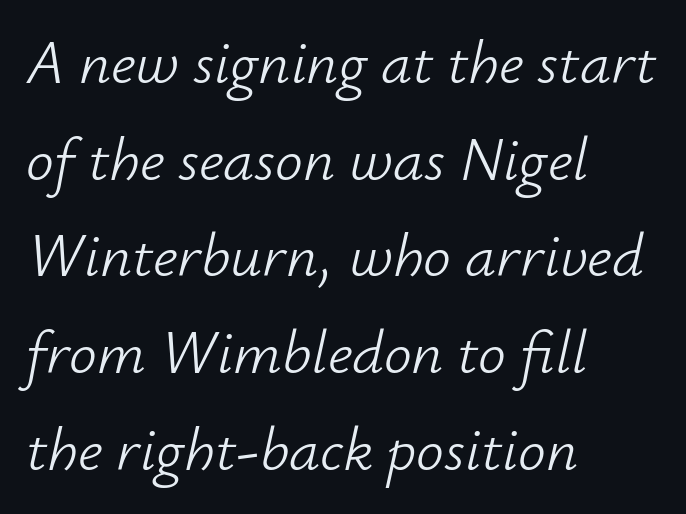
{"italic": "yes", "lean": "right", "slant_degrees": 12, "bold": "no", "weight": "light", "width": "normal", "stroke_contrast": "low", "x_height": "small", "monospaced": "no", "underline": "no", "align": "left", "line_spacing": "normal", "line_spacing_ratio": 1.56, "letter_spacing": "normal", "letter_spacing_em": 0.0, "glyph_px": 62}
